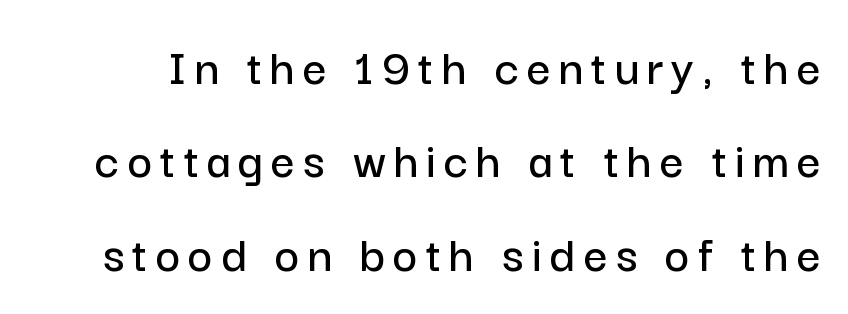
Type without underlining. Each letter keeps its own natural width here, so spacing adapts to shape. Unlike italic type, these characters show no tilt at all. This is sans-serif lettering, the kind often seen on screens and signage.
